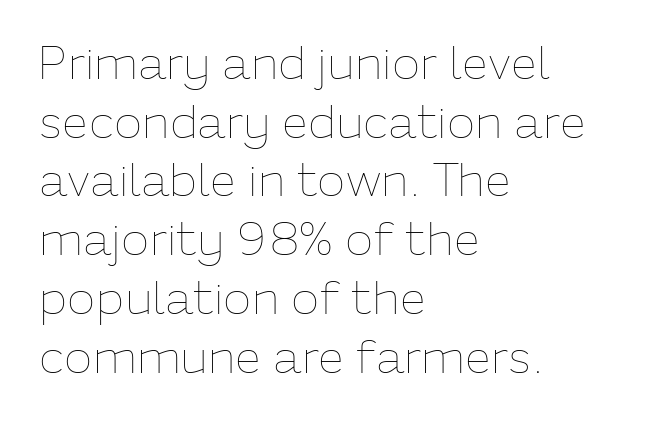
Q: Is the text bold? A: No.
Q: Is the text italic (slanted)? A: No, it is upright.
Q: Is the text underlined? A: No.
Q: How is the paragraph aligned? A: Left-aligned.
Q: Is the spacing between letters normal or unusually wide? A: Normal.
Q: Is the spacing between lines tight, normal or loose? A: Normal.
Q: Width (condensed, normal, or wide)? A: Normal.
Q: Stroke contrast? A: Low.
Q: x-height? A: Medium.
Q: Monospaced? A: No.
